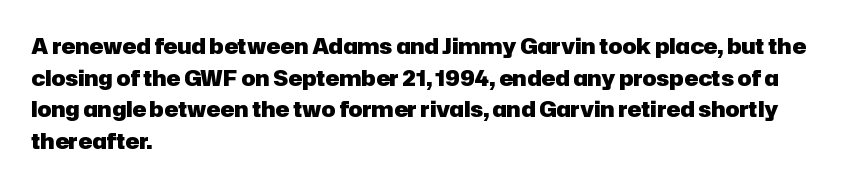
{"italic": "no", "bold": "yes", "underline": "no", "align": "left", "line_spacing": "normal", "line_spacing_ratio": 1.51, "letter_spacing": "normal", "letter_spacing_em": 0.0, "glyph_px": 21}
